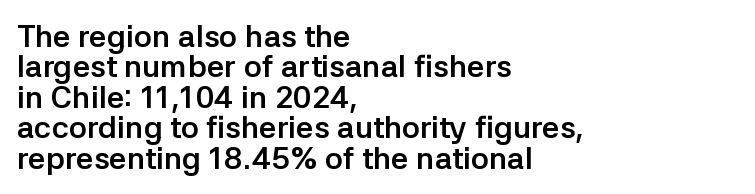
{"serif": "no", "italic": "no", "bold": "yes", "weight": "semibold", "width": "normal", "stroke_contrast": "low", "x_height": "medium", "monospaced": "no", "underline": "no", "align": "left", "line_spacing": "tight", "line_spacing_ratio": 0.98, "letter_spacing": "normal", "letter_spacing_em": 0.0, "glyph_px": 31}
